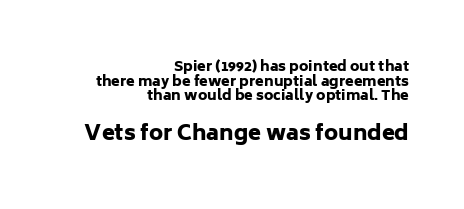
Q: Is the text bold? A: Yes.
Q: Is the text italic (slanted)? A: No, it is upright.
Q: Is the text underlined? A: No.
Q: How is the paragraph aligned? A: Right-aligned.
Q: Is the spacing between letters normal or unusually wide? A: Normal.
Q: Is the spacing between lines tight, normal or loose? A: Tight.
Q: Which block of text is set in a larger size, the first (top) or the second (bottom)? A: The second (bottom) one.
